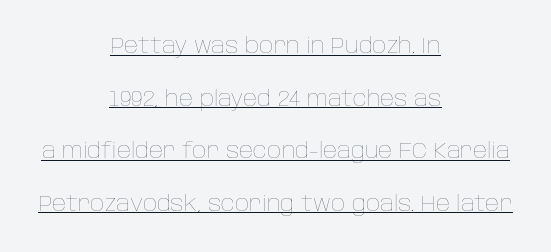
Italic? Not at all — the glyphs are vertical. The passage shown has conventional tracking throughout. This reads as an unemphasized weight, regular at the heaviest. This block would shrink considerably if given ordinary leading; it's expanded now. A rule runs beneath these lines of type. The typesetter chose a symmetrical, centered arrangement here.
